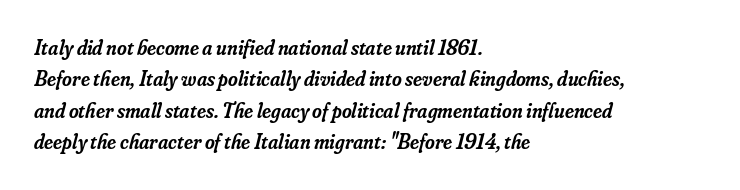
Q: Is the text bold? A: Semi-bold.
Q: Is the text italic (slanted)? A: Yes, it leans right by about 16 degrees.
Q: Is the text underlined? A: No.
Q: How is the paragraph aligned? A: Left-aligned.
Q: Is the spacing between letters normal or unusually wide? A: Normal.
Q: Is the spacing between lines tight, normal or loose? A: Normal.
